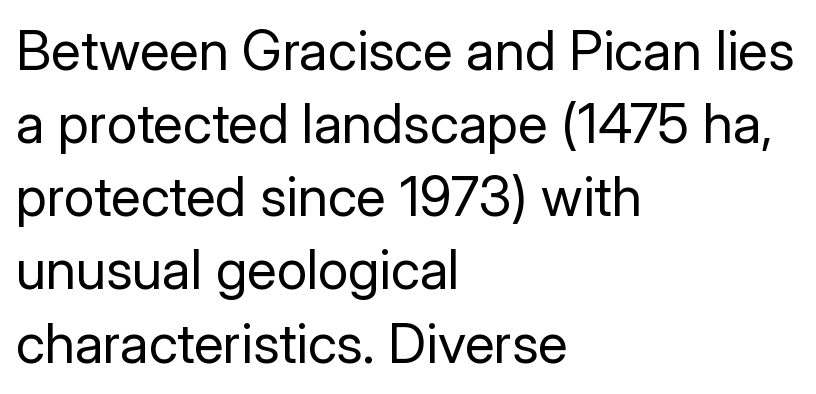
Q: Is the text bold? A: No.
Q: Is the text italic (slanted)? A: No, it is upright.
Q: Is the typeface a serif or a sans-serif typeface? A: Sans-serif.
Q: Is the text underlined? A: No.
Q: How is the paragraph aligned? A: Left-aligned.
Q: Is the spacing between letters normal or unusually wide? A: Normal.
Q: Is the spacing between lines tight, normal or loose? A: Normal.
Q: Width (condensed, normal, or wide)? A: Normal.
Q: Stroke contrast? A: Low.
Q: x-height? A: Medium.
Q: Monospaced? A: No.
